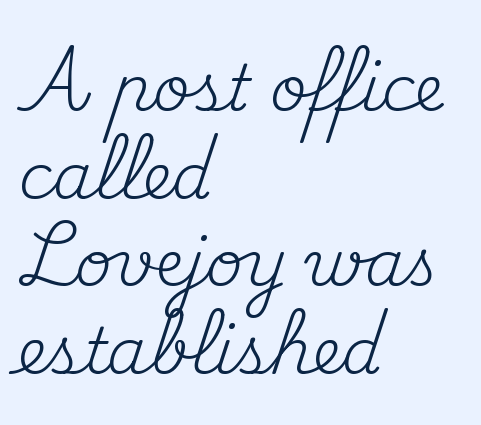
The image shows 64 px regular-weight serif type; set left-aligned, normal line spacing (1.37x), normal letter spacing, not underlined; medium stroke contrast and a small x-height.
